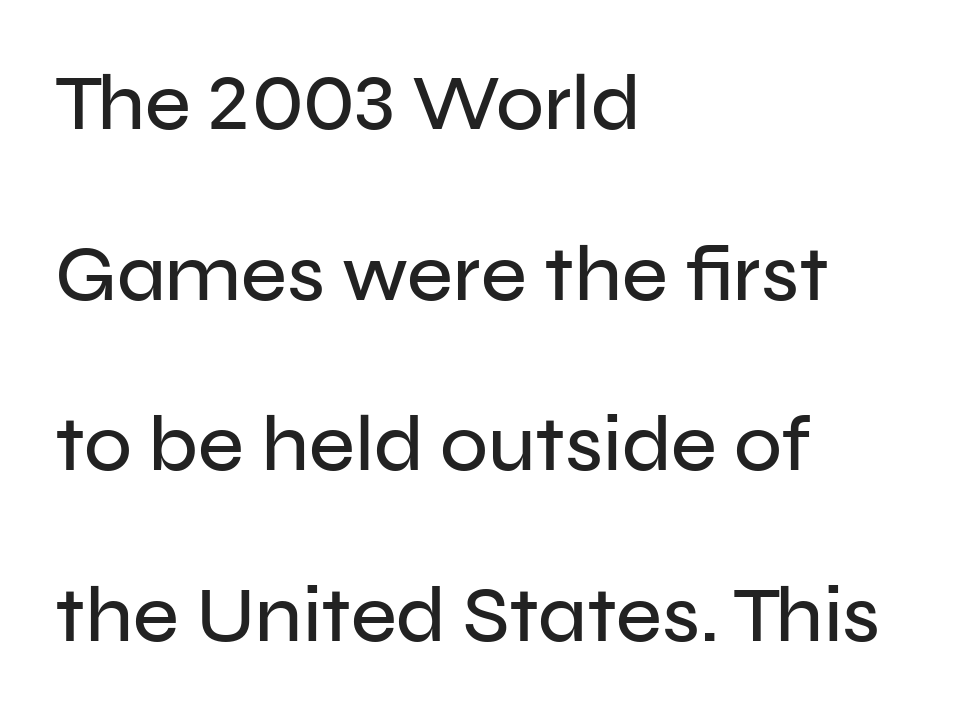
Q: Is the text italic (slanted)? A: No, it is upright.
Q: Is the typeface a serif or a sans-serif typeface? A: Sans-serif.
Q: Is the text underlined? A: No.
Q: How is the paragraph aligned? A: Left-aligned.
Q: Is the spacing between letters normal or unusually wide? A: Normal.
Q: Is the spacing between lines tight, normal or loose? A: Loose.
Q: Width (condensed, normal, or wide)? A: Normal.
Q: Stroke contrast? A: Low.
Q: x-height? A: Medium.
Q: Monospaced? A: No.
